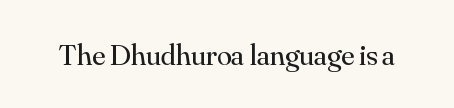
Do the characters align in a grid? No, the font is proportional. A serif font was chosen for this passage. Lines of text with bare space underneath. In terms of letterspacing, this is plain default setting. The letters stand upright; this is a roman face. Is the type heavy? It reads as light-to-regular instead.
